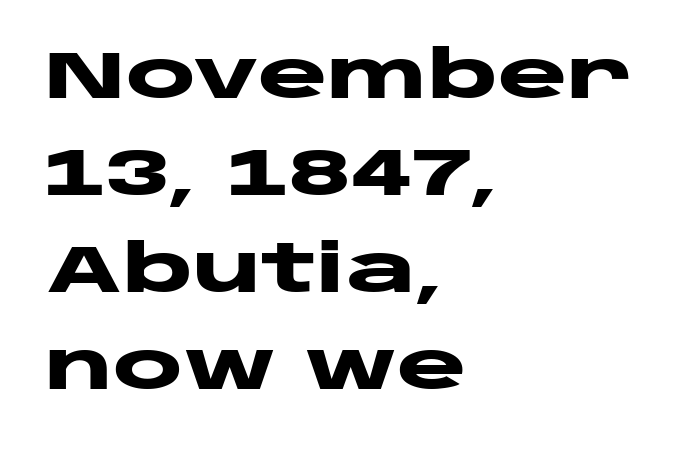
Q: Is the text bold? A: Yes.
Q: Is the text italic (slanted)? A: No, it is upright.
Q: Is the typeface a serif or a sans-serif typeface? A: Sans-serif.
Q: Is the text underlined? A: No.
Q: How is the paragraph aligned? A: Left-aligned.
Q: Is the spacing between letters normal or unusually wide? A: Normal.
Q: Is the spacing between lines tight, normal or loose? A: Normal.
Q: Width (condensed, normal, or wide)? A: Wide.
Q: Stroke contrast? A: Low.
Q: x-height? A: Large.
Q: Monospaced? A: No.
